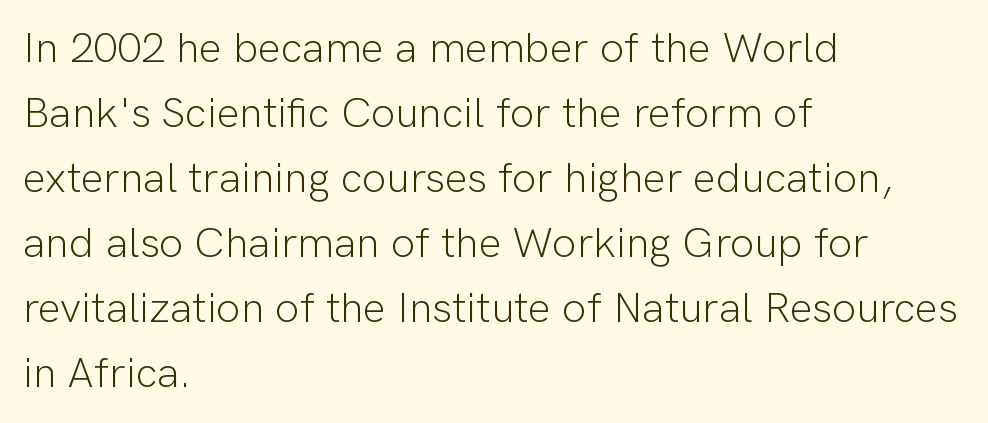
Q: Is the text bold? A: No.
Q: Is the text italic (slanted)? A: No, it is upright.
Q: Is the typeface a serif or a sans-serif typeface? A: Sans-serif.
Q: Is the text underlined? A: No.
Q: How is the paragraph aligned? A: Left-aligned.
Q: Is the spacing between letters normal or unusually wide? A: Normal.
Q: Is the spacing between lines tight, normal or loose? A: Normal.
Q: Width (condensed, normal, or wide)? A: Normal.
Q: Stroke contrast? A: Low.
Q: x-height? A: Medium.
Q: Monospaced? A: No.
